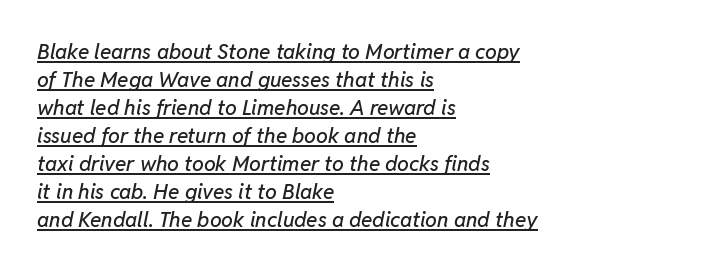
The image shows 21 px text type, italic (leaning right); set left-aligned, normal line spacing (1.33x), normal letter spacing, underlined.
